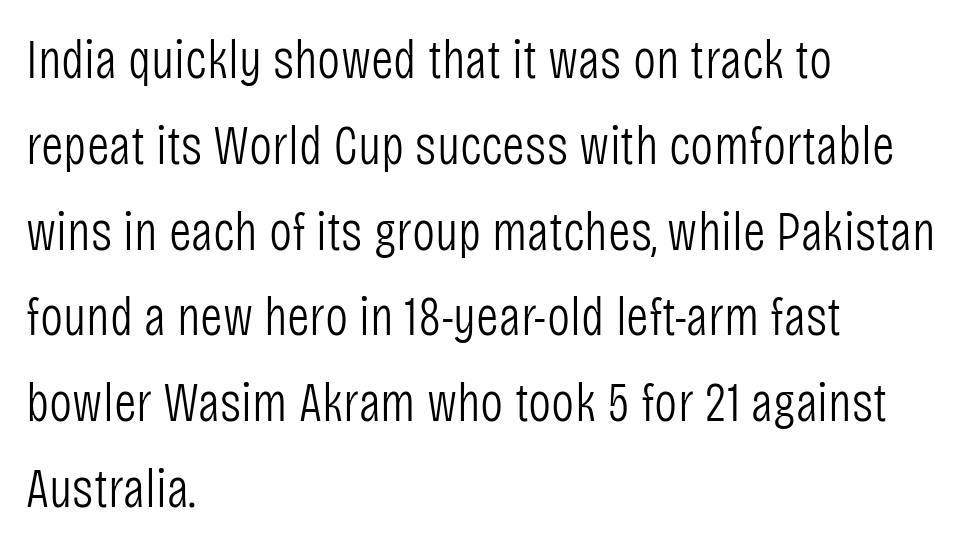
{"serif": "no", "italic": "no", "bold": "no", "weight": "light", "width": "condensed", "stroke_contrast": "low", "x_height": "large", "monospaced": "no", "underline": "no", "align": "left", "line_spacing": "normal", "line_spacing_ratio": 1.56, "letter_spacing": "normal", "letter_spacing_em": 0.0, "glyph_px": 55}
